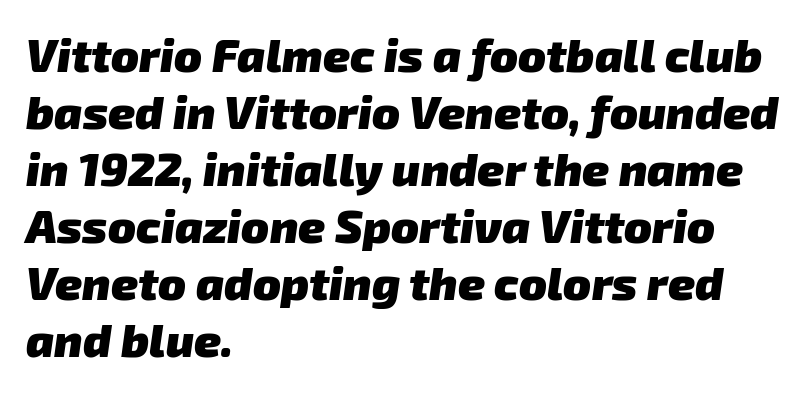
Decoration check: the copy has no underline. Classification — sans serif. This sample has the flowing, uneven cadence of proportional lettering. Horizontal alignment here is leftward, the default for most running prose.
